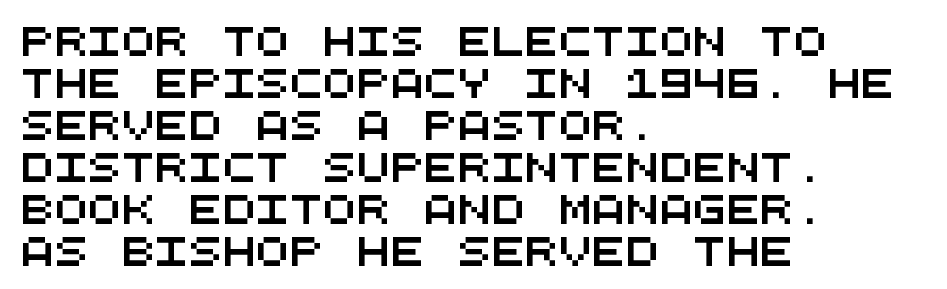
The image shows 28 px wide sans-serif type, monospaced; set left-aligned, normal line spacing (1.5x), normal letter spacing, not underlined; medium stroke contrast and a large x-height.
